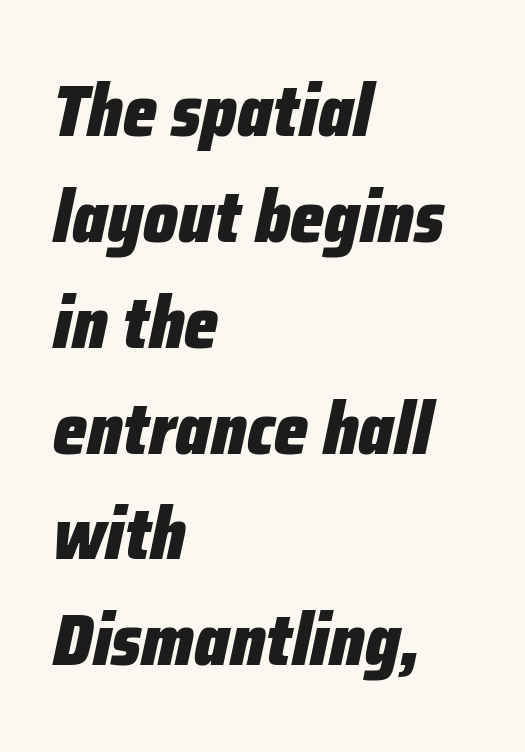
{"italic": "yes", "lean": "right", "slant_degrees": 12, "bold": "yes", "weight": "heavy", "width": "condensed", "stroke_contrast": "low", "x_height": "medium", "monospaced": "no", "underline": "no", "align": "left", "line_spacing": "normal", "line_spacing_ratio": 1.45, "letter_spacing": "normal", "letter_spacing_em": 0.0, "glyph_px": 73}
